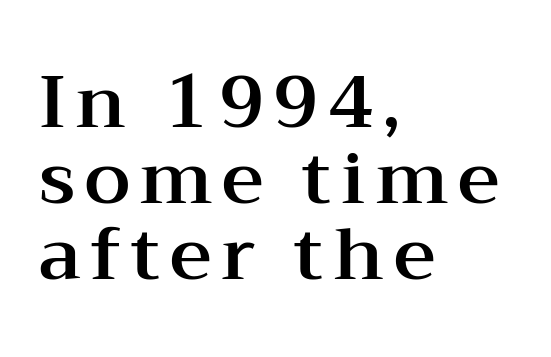
{"serif": "yes", "italic": "no", "width": "wide", "stroke_contrast": "medium", "x_height": "medium", "monospaced": "no", "underline": "no", "align": "left", "line_spacing": "tight", "line_spacing_ratio": 1.04, "glyph_px": 73}
